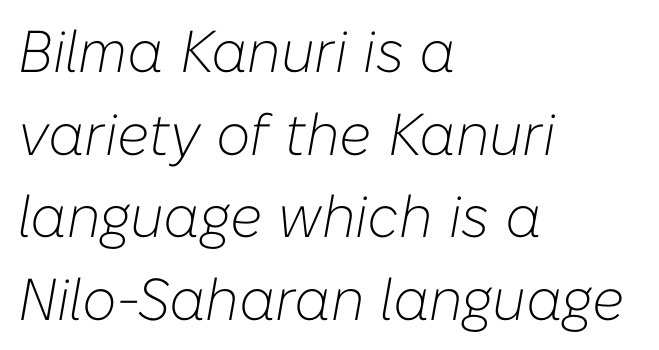
The image shows 59 px light type, italic (leaning right); set left-aligned, normal line spacing (1.4x), normal letter spacing, not underlined; low stroke contrast and a medium x-height.
